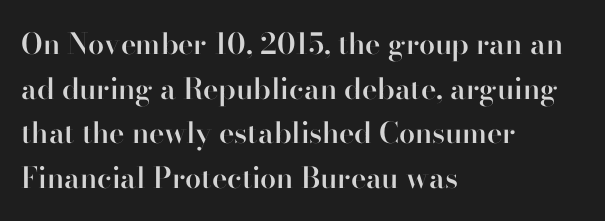
Is the block centered? No — it sits flush against the left margin. In terms of weight, the rendering is demibold, just under bold. Is the letter spacing exaggerated? No — it looks like the ordinary default. The font's upright variant was chosen for this text.
